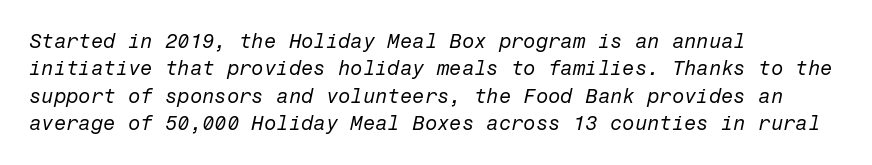
The image shows 20 px text type, italic (leaning right); set left-aligned, normal line spacing (1.37x), normal letter spacing, not underlined.
